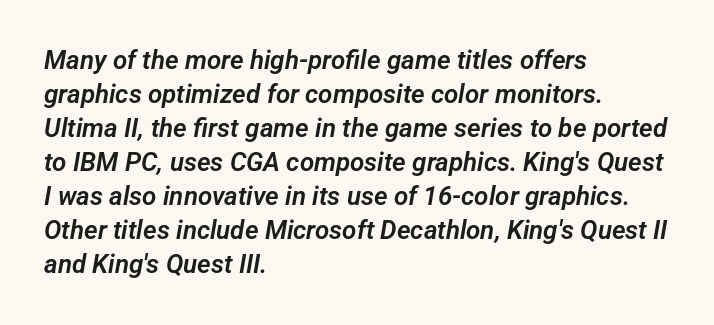
Q: Is the text underlined? A: No.
Q: How is the paragraph aligned? A: Left-aligned.
Q: Is the spacing between letters normal or unusually wide? A: Normal.
Q: Is the spacing between lines tight, normal or loose? A: Normal.
